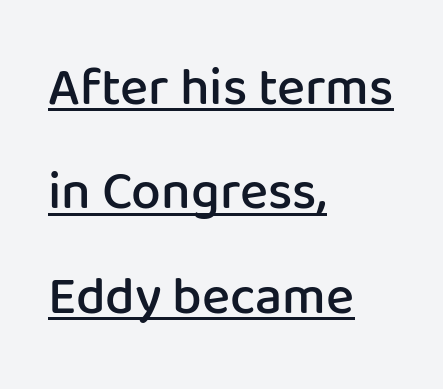
The image shows 53 px semibold sans-serif type, upright; set left-aligned, loose line spacing (1.97x), normal letter spacing, underlined; low stroke contrast and a medium x-height.
